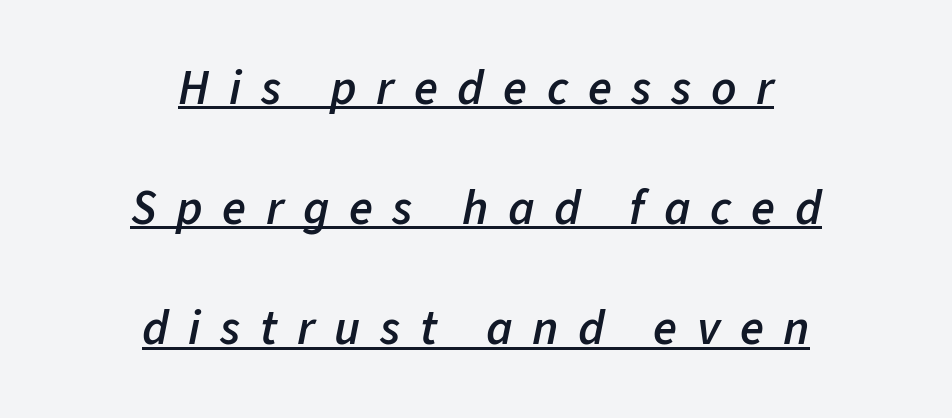
Q: Is the text bold? A: Semi-bold.
Q: Is the text italic (slanted)? A: Yes, it leans right by about 11 degrees.
Q: Is the text underlined? A: Yes.
Q: How is the paragraph aligned? A: Centered.
Q: Is the spacing between letters normal or unusually wide? A: Unusually wide.
Q: Is the spacing between lines tight, normal or loose? A: Loose.
Q: Width (condensed, normal, or wide)? A: Normal.
Q: Stroke contrast? A: Low.
Q: x-height? A: Medium.
Q: Monospaced? A: No.
